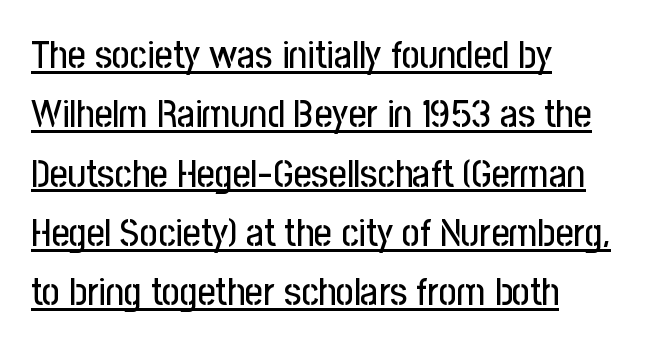
The image shows 39 px condensed sans-serif type, upright; set left-aligned, normal line spacing (1.52x), normal letter spacing, underlined; low stroke contrast and a medium x-height.
